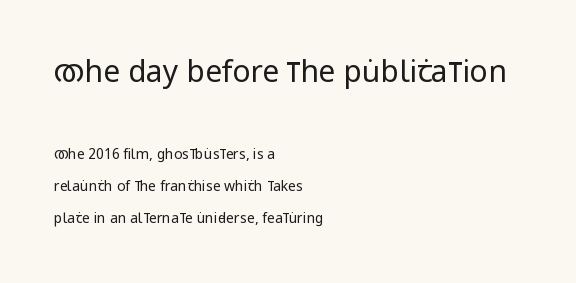
Q: Is the text bold? A: No.
Q: Is the text italic (slanted)? A: No, it is upright.
Q: Is the typeface a serif or a sans-serif typeface? A: Sans-serif.
Q: Is the text underlined? A: No.
Q: How is the paragraph aligned? A: Left-aligned.
Q: Is the spacing between letters normal or unusually wide? A: Normal.
Q: Is the spacing between lines tight, normal or loose? A: Loose.
Q: Which block of text is set in a larger size, the first (top) or the second (bottom)? A: The first (top) one.
Q: Width (condensed, normal, or wide)? A: Condensed.
Q: Stroke contrast? A: Low.
Q: x-height? A: Large.
Q: Monospaced? A: No.
